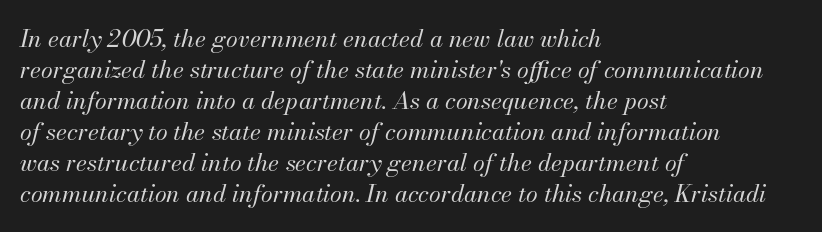
Q: Is the text bold? A: No.
Q: Is the text italic (slanted)? A: Yes, it leans right by about 13 degrees.
Q: Is the text underlined? A: No.
Q: How is the paragraph aligned? A: Left-aligned.
Q: Is the spacing between letters normal or unusually wide? A: Normal.
Q: Is the spacing between lines tight, normal or loose? A: Normal.
